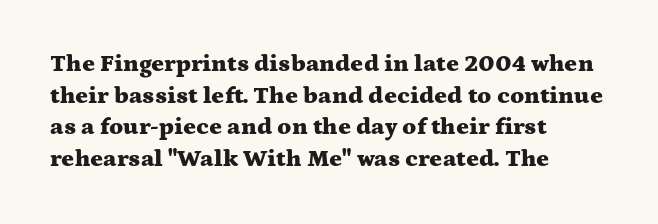
{"italic": "no", "bold": "yes", "underline": "no", "align": "left", "line_spacing": "normal", "line_spacing_ratio": 1.32, "letter_spacing": "normal", "letter_spacing_em": 0.0, "glyph_px": 24}
